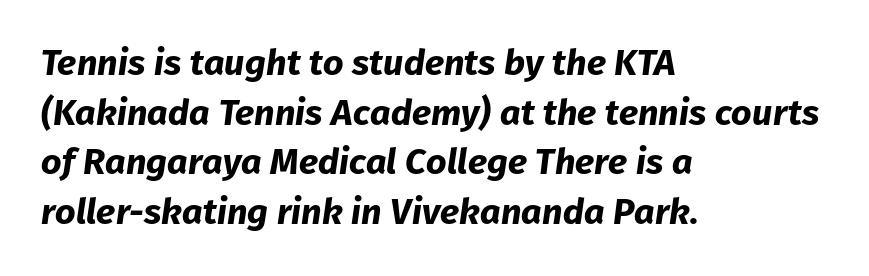
{"italic": "yes", "lean": "right", "slant_degrees": 8, "bold": "yes", "weight": "bold", "width": "normal", "stroke_contrast": "low", "x_height": "medium", "monospaced": "no", "underline": "no", "align": "left", "line_spacing": "normal", "line_spacing_ratio": 1.38, "letter_spacing": "normal", "letter_spacing_em": 0.0, "glyph_px": 36}
